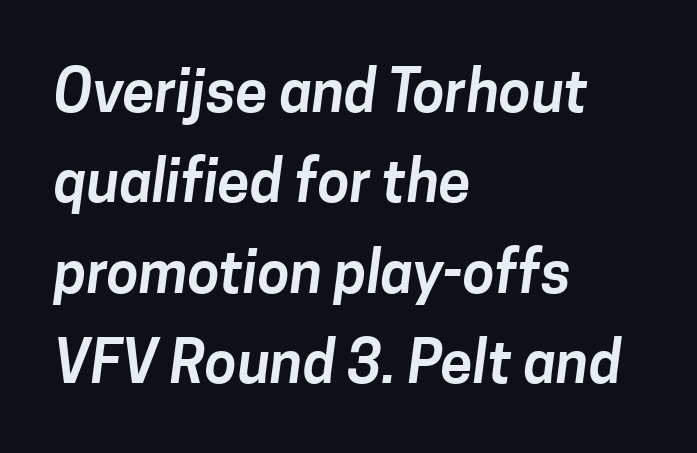
Q: Is the typeface a serif or a sans-serif typeface? A: Sans-serif.
Q: Is the text underlined? A: No.
Q: How is the paragraph aligned? A: Left-aligned.
Q: Is the spacing between letters normal or unusually wide? A: Normal.
Q: Is the spacing between lines tight, normal or loose? A: Normal.
Q: Width (condensed, normal, or wide)? A: Normal.
Q: Stroke contrast? A: Low.
Q: x-height? A: Medium.
Q: Monospaced? A: No.
